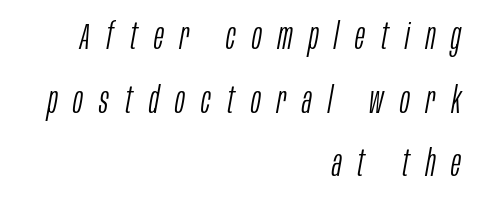
Q: Is the text bold? A: No.
Q: Is the text italic (slanted)? A: Yes, it leans right by about 10 degrees.
Q: Is the text underlined? A: No.
Q: How is the paragraph aligned? A: Right-aligned.
Q: Is the spacing between letters normal or unusually wide? A: Unusually wide.
Q: Width (condensed, normal, or wide)? A: Condensed.
Q: Stroke contrast? A: Low.
Q: x-height? A: Large.
Q: Monospaced? A: No.
